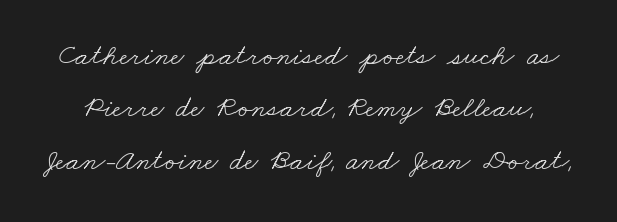
Q: Is the text bold? A: No.
Q: Is the typeface a serif or a sans-serif typeface? A: Serif.
Q: Is the text underlined? A: No.
Q: Is the spacing between letters normal or unusually wide? A: Normal.
Q: Width (condensed, normal, or wide)? A: Wide.
Q: Stroke contrast? A: Low.
Q: x-height? A: Small.
Q: Monospaced? A: No.
